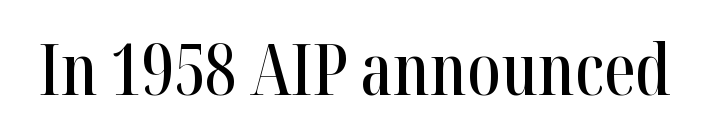
The space beneath each line is pristine and unruled. To sum up the face: it has serifs. The rendering keeps characters at their native spacing. Upright lettering throughout. Spacing verdict: proportional, widths tailored to each character.
